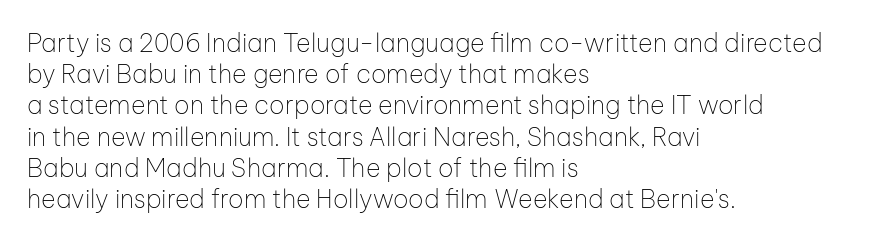
The image shows 25 px text type, upright; set left-aligned, normal line spacing (1.25x), normal letter spacing, not underlined.
